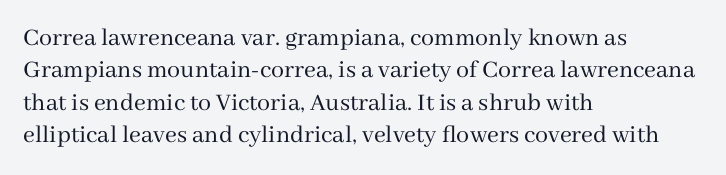
The image shows 26 px text type, upright; set left-aligned, normal line spacing (1.25x), normal letter spacing, not underlined.
